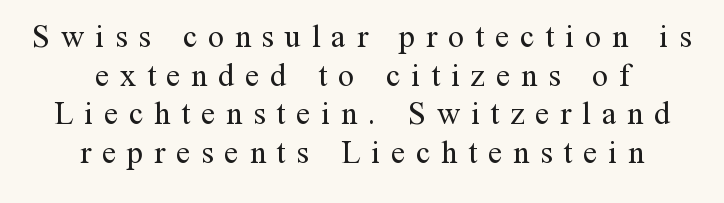
Does the lettering tilt? It doesn't — this is upright. Neither beginnings nor endings align; midpoints do. The letters advance in unequal steps, a hallmark of proportional type. The glyphs in this specimen are seriffed. Nobody drew a line under any word here.
